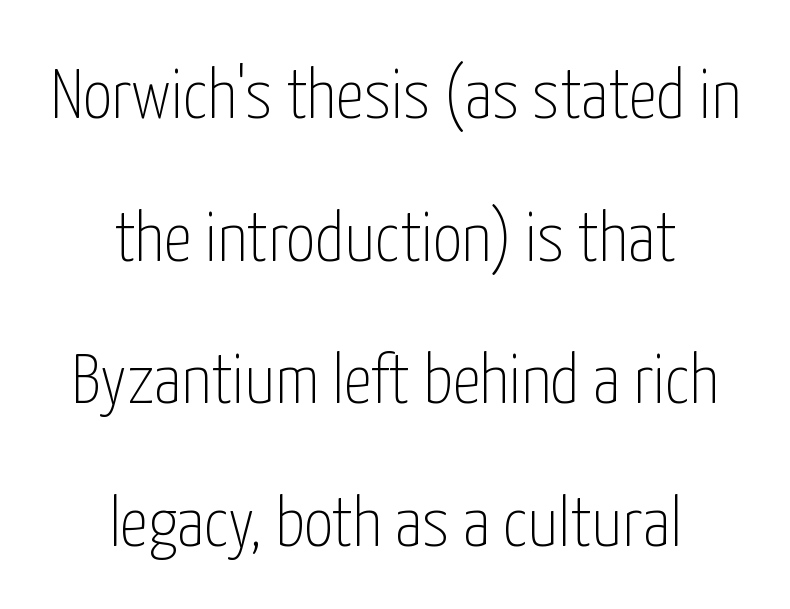
The image shows 71 px thin, condensed sans-serif type, upright; set centered, loose line spacing (2.01x), normal letter spacing, not underlined; low stroke contrast and a medium x-height.
